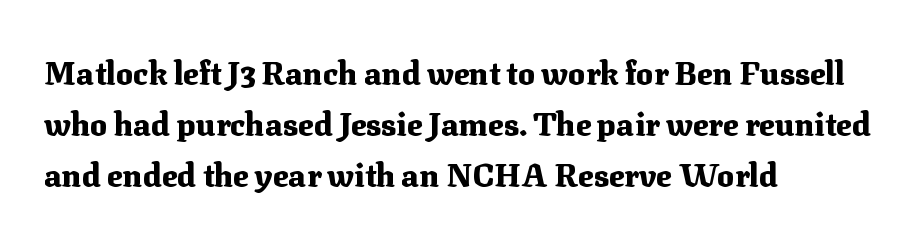
The image shows 32 px heavy serif type, upright; set left-aligned, normal line spacing (1.6x), normal letter spacing, not underlined; medium stroke contrast and a medium x-height.
